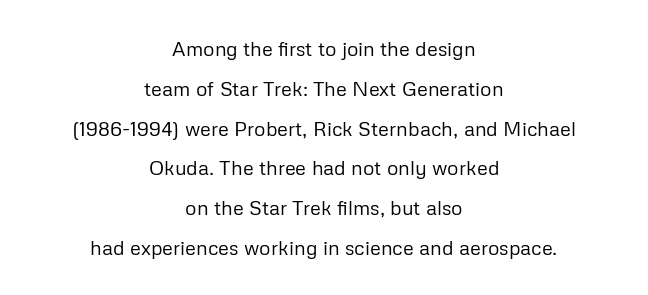
{"italic": "no", "bold": "no", "underline": "no", "align": "center", "line_spacing": "loose", "line_spacing_ratio": 1.99, "letter_spacing": "normal", "letter_spacing_em": 0.0, "glyph_px": 20}
